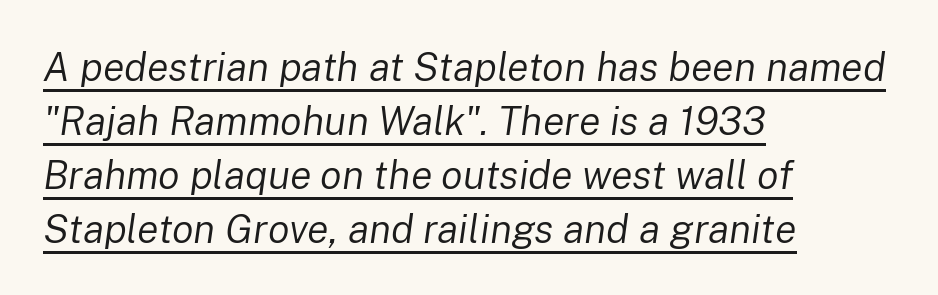
Every word sits above its own underline. Caption: multi-line text, flush left, ragged right. Does extra space separate the letters? No, they use regular spacing. Compared with ordinary roman type, these characters are visibly tilted. You could not count columns in this text — the font is proportionally spaced. The passage shown is not bold in any degree.
